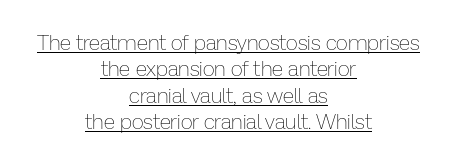
The image shows 21 px text type, upright; set centered, normal line spacing (1.26x), normal letter spacing, underlined.
